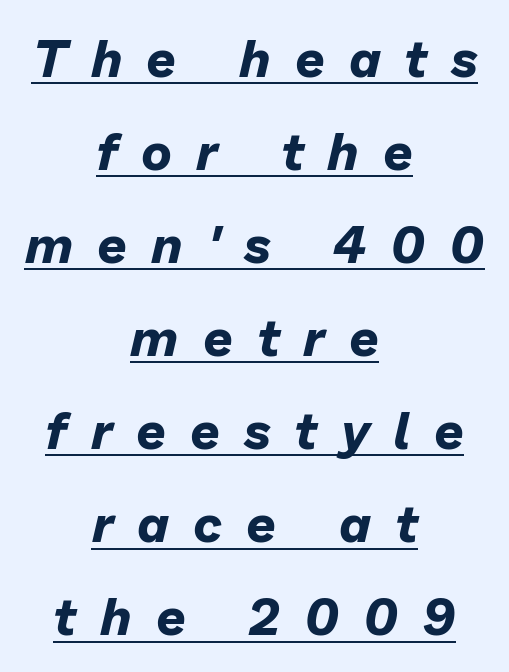
The image shows 52 px bold type, italic (leaning right); set centered, line spacing 1.79x, unusually wide letter spacing (+0.46 em), underlined; low stroke contrast and a medium x-height.
